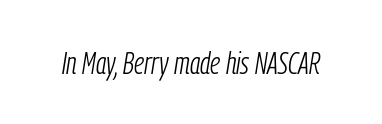
Is the type slanted? Yes — the strokes lean at a clear angle. This is not heavy type; no bold has been used. Students, note that the glyphs here touch the page at normal intervals. The passage shown is typed in a proportional face where columns would drift. A clean baseline with only descenders dipping below it.
